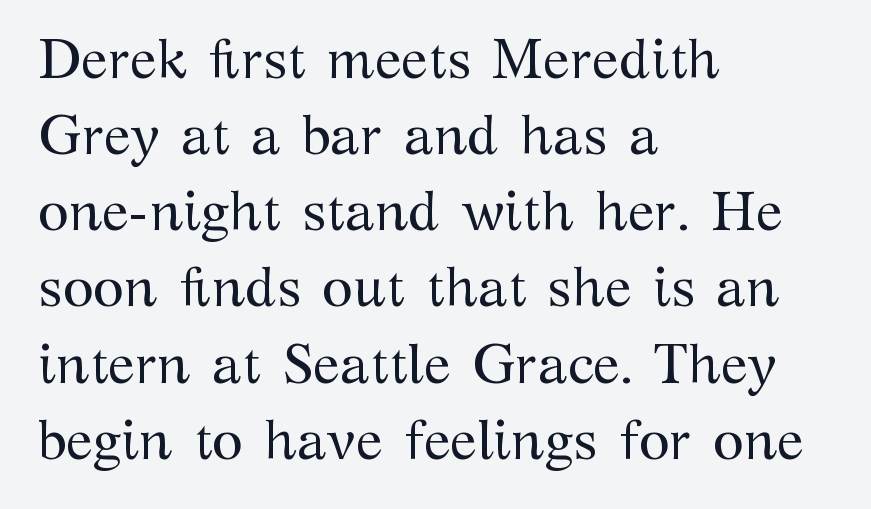
{"serif": "yes", "italic": "no", "bold": "no", "weight": "regular", "width": "normal", "stroke_contrast": "medium", "x_height": "medium", "monospaced": "no", "underline": "no", "align": "left", "line_spacing": "normal", "line_spacing_ratio": 1.36, "letter_spacing": "normal", "letter_spacing_em": 0.0, "glyph_px": 56}
